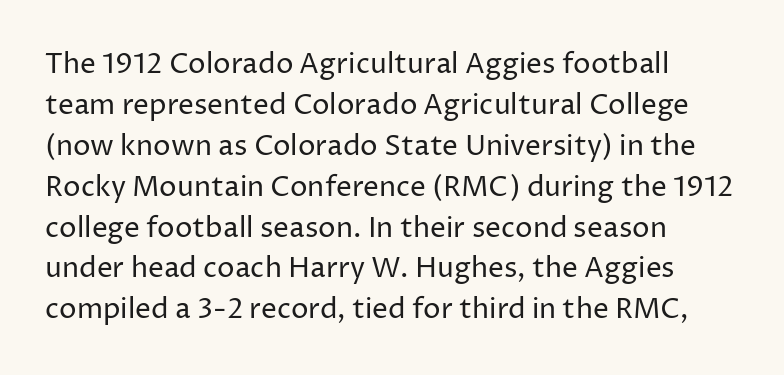
{"serif": "no", "italic": "no", "bold": "no", "weight": "regular", "width": "normal", "stroke_contrast": "low", "x_height": "medium", "monospaced": "no", "underline": "no", "align": "left", "line_spacing": "normal", "line_spacing_ratio": 1.46, "letter_spacing": "normal", "letter_spacing_em": 0.0, "glyph_px": 28}
